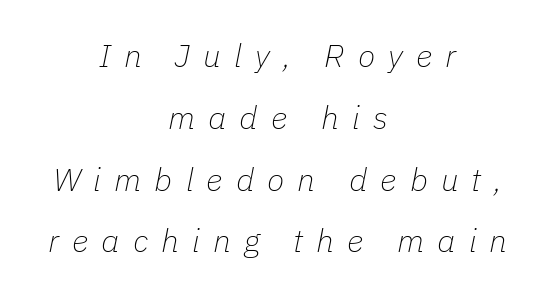
Q: Is the text bold? A: No.
Q: Is the text italic (slanted)? A: Yes, it leans right by about 11 degrees.
Q: Is the text underlined? A: No.
Q: How is the paragraph aligned? A: Centered.
Q: Is the spacing between letters normal or unusually wide? A: Unusually wide.
Q: Is the spacing between lines tight, normal or loose? A: Loose.
Q: Width (condensed, normal, or wide)? A: Normal.
Q: Stroke contrast? A: Low.
Q: x-height? A: Medium.
Q: Monospaced? A: No.
